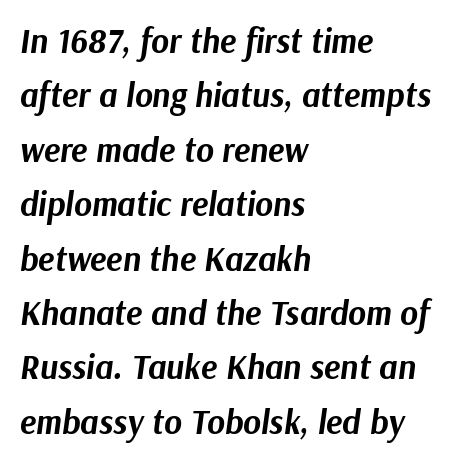
The setting favours the left margin, as ordinary paragraphs usually do. Default kerning and tracking; the words read as compact shapes. You could not count columns in this text — the font is proportionally spaced. The vertical gap from one line to the next is medium.
